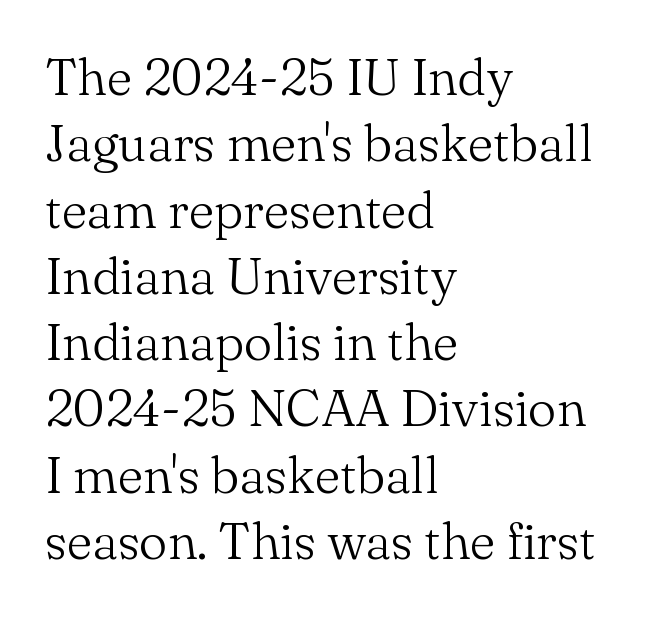
The image shows 51 px light serif type, upright; set left-aligned, normal line spacing (1.3x), normal letter spacing, not underlined; medium stroke contrast and a small x-height.
